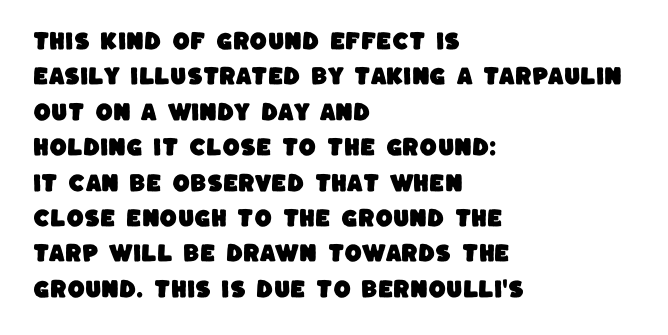
Q: Is the text underlined? A: No.
Q: How is the paragraph aligned? A: Left-aligned.
Q: Is the spacing between letters normal or unusually wide? A: Normal.
